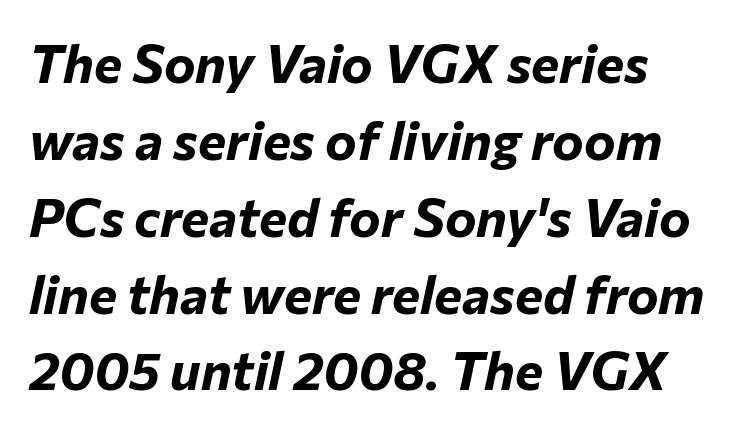
Is the block centered? No — it sits flush against the left margin. Proportional: the letters do not fall into vertical columns. The rendering keeps characters at their native spacing. Beneath every word, the page is bare.
